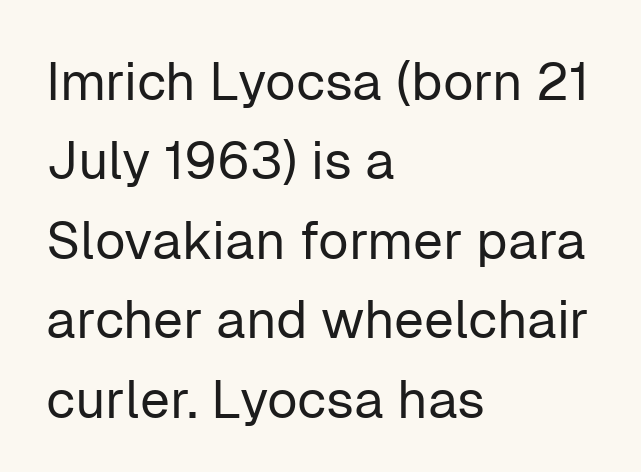
Does extra space separate the letters? No, they use regular spacing. Casual observation: everything's shoved over to the left. The rendering uses a moderate line-height, typical for paragraphs. Letterform terminals end flat and unadorned throughout the passage.
